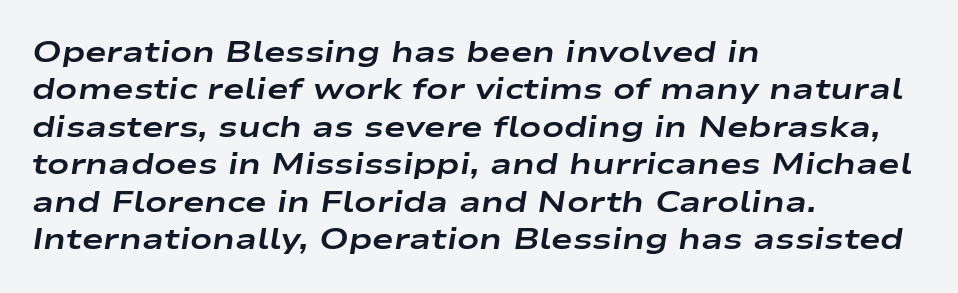
Observe the ordinary spacing: letters are neighbours, not strangers. Each row of text sits above clean, open space. The typesetting leans heavy: a genuine bold. A typesetter would call this leading conventional body-copy spacing.
